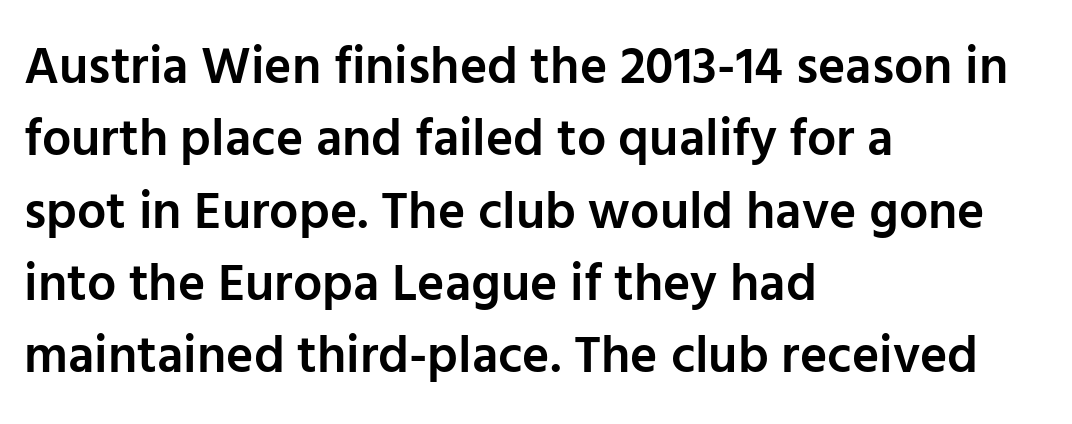
The image shows 52 px semibold sans-serif type, upright; set left-aligned, normal line spacing (1.39x), normal letter spacing, not underlined; low stroke contrast and a medium x-height.
